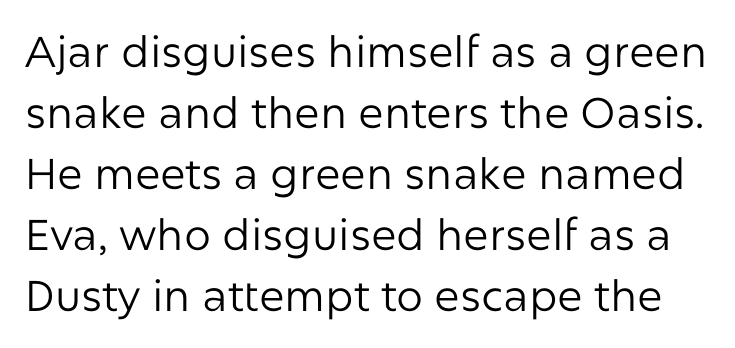
A bare baseline throughout the passage. The strokes are not fattened; the text isn't bold. Default kerning and tracking; the words read as compact shapes. The letters stand upright; this is a roman face.
